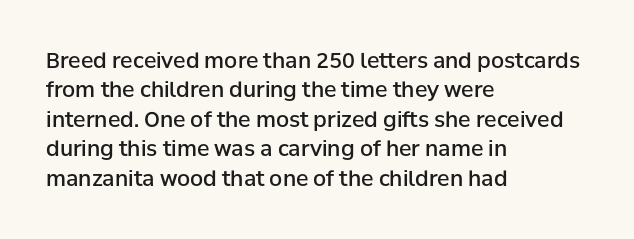
{"italic": "no", "bold": "semi", "underline": "no", "align": "left", "line_spacing": "normal", "line_spacing_ratio": 1.4, "letter_spacing": "normal", "letter_spacing_em": 0.0, "glyph_px": 21}
